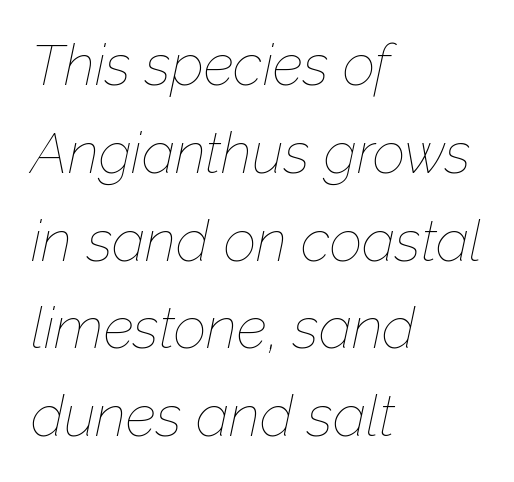
{"italic": "yes", "lean": "right", "slant_degrees": 12, "bold": "no", "weight": "thin", "width": "normal", "stroke_contrast": "low", "x_height": "medium", "monospaced": "no", "underline": "no", "align": "left", "line_spacing": "normal", "line_spacing_ratio": 1.54, "letter_spacing": "normal", "letter_spacing_em": 0.0, "glyph_px": 57}
